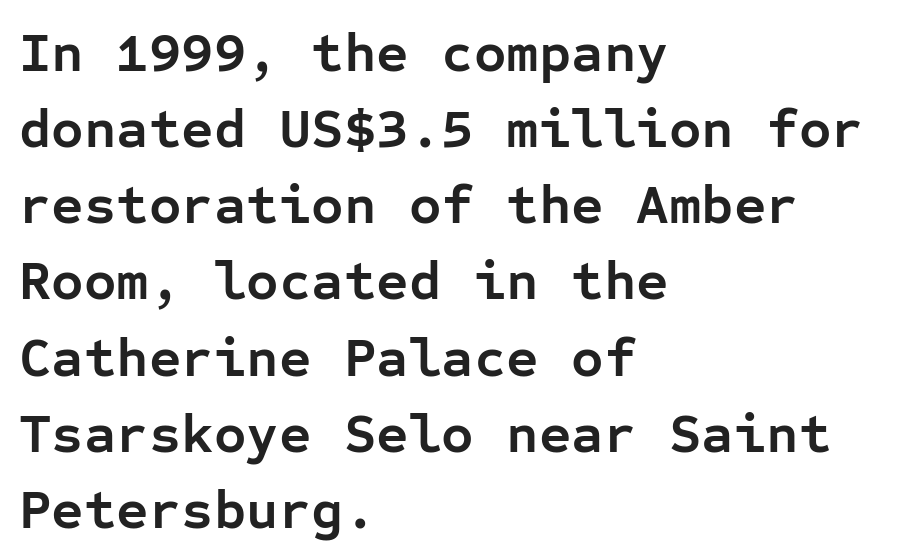
Q: Is the text bold? A: Yes.
Q: Is the text italic (slanted)? A: No, it is upright.
Q: Is the typeface a serif or a sans-serif typeface? A: Sans-serif.
Q: Is the text underlined? A: No.
Q: How is the paragraph aligned? A: Left-aligned.
Q: Is the spacing between letters normal or unusually wide? A: Normal.
Q: Is the spacing between lines tight, normal or loose? A: Normal.
Q: Width (condensed, normal, or wide)? A: Normal.
Q: Stroke contrast? A: Low.
Q: x-height? A: Medium.
Q: Monospaced? A: Yes.
